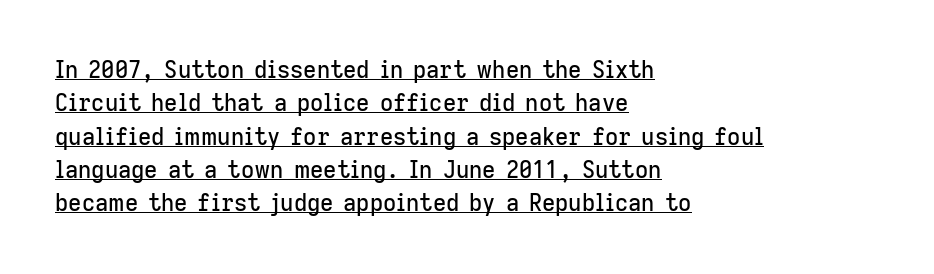
Q: Is the text italic (slanted)? A: No, it is upright.
Q: Is the text underlined? A: Yes.
Q: How is the paragraph aligned? A: Left-aligned.
Q: Is the spacing between letters normal or unusually wide? A: Normal.
Q: Is the spacing between lines tight, normal or loose? A: Normal.
